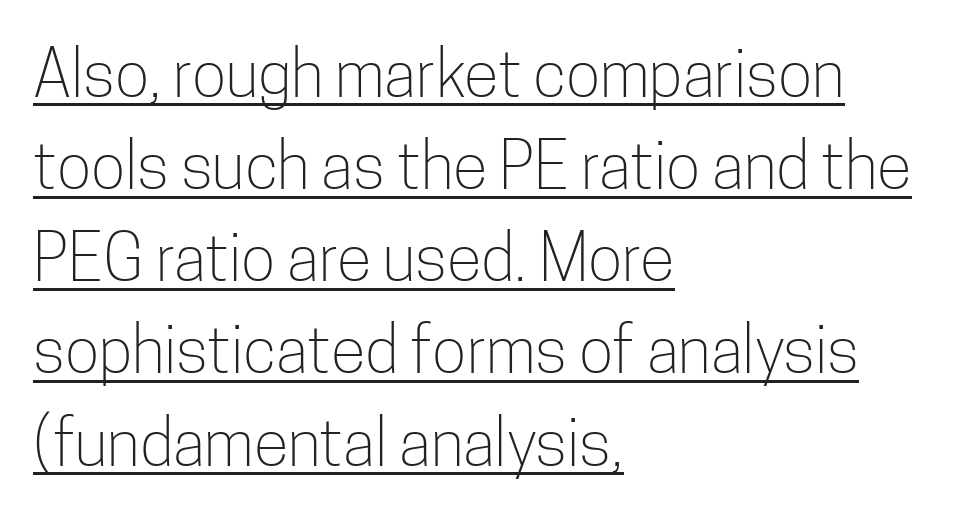
{"serif": "no", "italic": "no", "bold": "no", "weight": "light", "width": "condensed", "stroke_contrast": "low", "x_height": "medium", "monospaced": "no", "underline": "yes", "align": "left", "line_spacing": "normal", "line_spacing_ratio": 1.44, "letter_spacing": "normal", "letter_spacing_em": 0.0, "glyph_px": 64}
